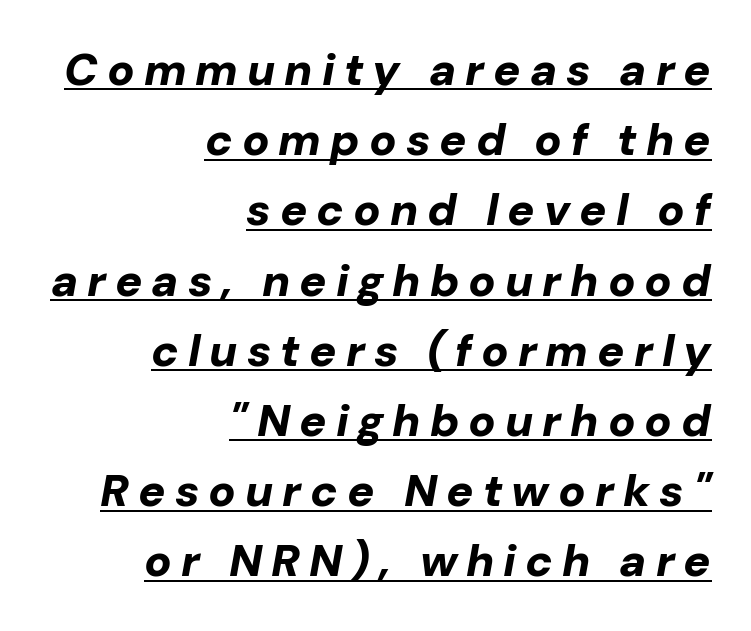
{"italic": "yes", "lean": "right", "slant_degrees": 10, "bold": "yes", "weight": "bold", "width": "normal", "stroke_contrast": "low", "x_height": "medium", "monospaced": "no", "underline": "yes", "align": "right", "line_spacing": "normal", "line_spacing_ratio": 1.56, "letter_spacing": "wide", "letter_spacing_em": 0.2, "glyph_px": 45}
